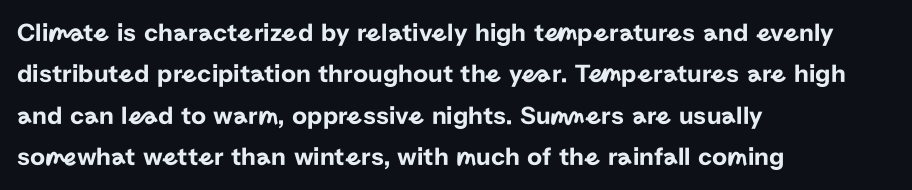
{"italic": "no", "underline": "no", "align": "left", "line_spacing": "normal", "line_spacing_ratio": 1.59, "letter_spacing": "normal", "letter_spacing_em": 0.0, "glyph_px": 26}
